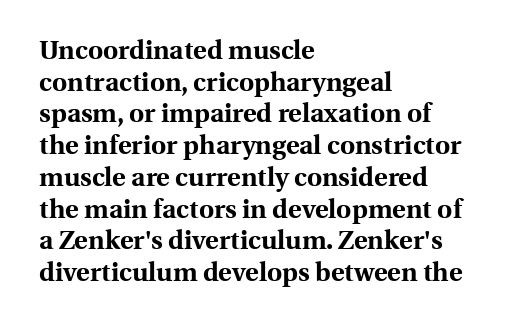
The image shows 26 px bold type, upright; set left-aligned, line spacing 1.22x, normal letter spacing, not underlined.
